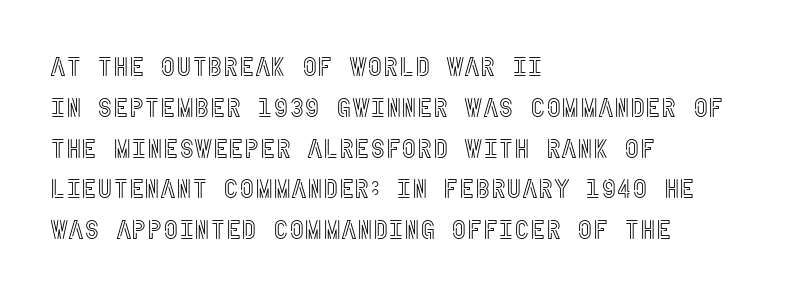
{"italic": "no", "underline": "no", "align": "left", "line_spacing": "normal", "line_spacing_ratio": 1.51, "letter_spacing": "normal", "letter_spacing_em": 0.0, "glyph_px": 27}
